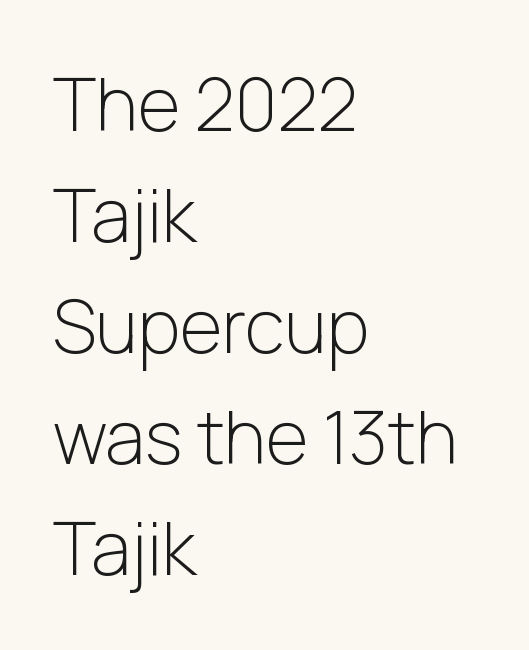
The image shows 73 px light sans-serif type, upright; set left-aligned, normal line spacing (1.52x), normal letter spacing, not underlined; low stroke contrast and a medium x-height.
